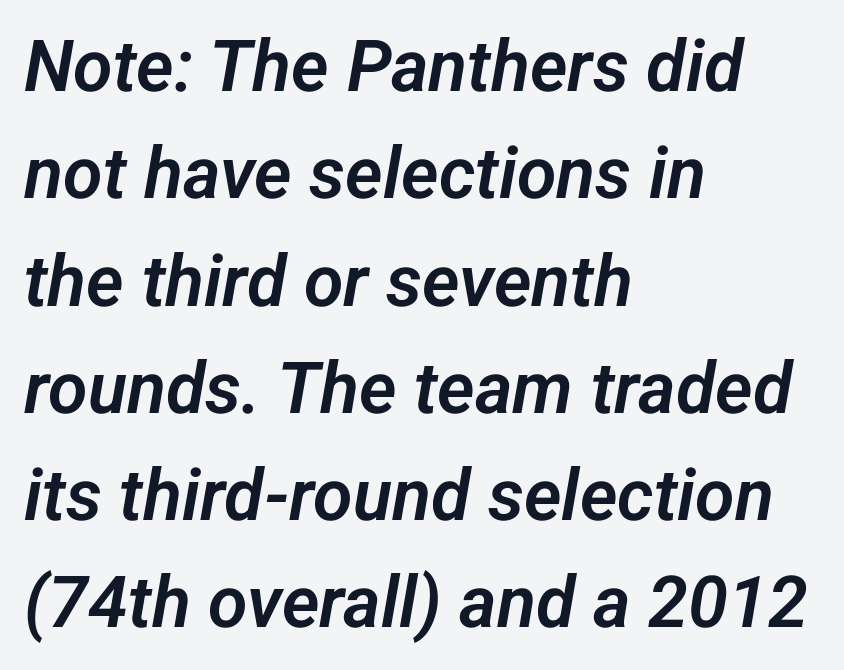
{"serif": "no", "width": "normal", "stroke_contrast": "low", "x_height": "medium", "monospaced": "no", "underline": "no", "align": "left", "line_spacing": "normal", "line_spacing_ratio": 1.49, "letter_spacing": "normal", "letter_spacing_em": 0.0, "glyph_px": 72}
